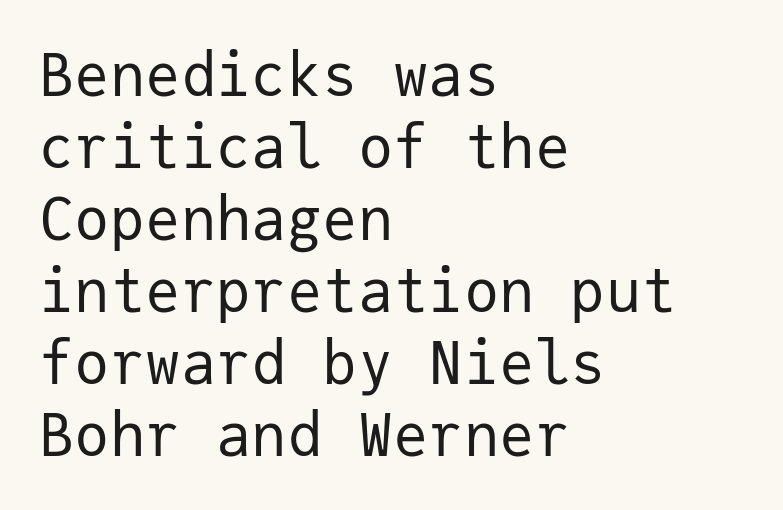
Nobody drew a line under any word here. In terms of posture, this sample is upright. Each stroke keeps to a modest, everyday thickness or less. Default kerning and tracking; the words read as compact shapes. Line starts are locked; line ends wander.
